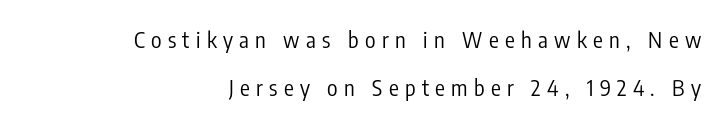
Q: Is the text bold? A: No.
Q: Is the text italic (slanted)? A: No, it is upright.
Q: Is the text underlined? A: No.
Q: How is the paragraph aligned? A: Right-aligned.
Q: Is the spacing between letters normal or unusually wide? A: Unusually wide.
Q: Is the spacing between lines tight, normal or loose? A: Loose.
